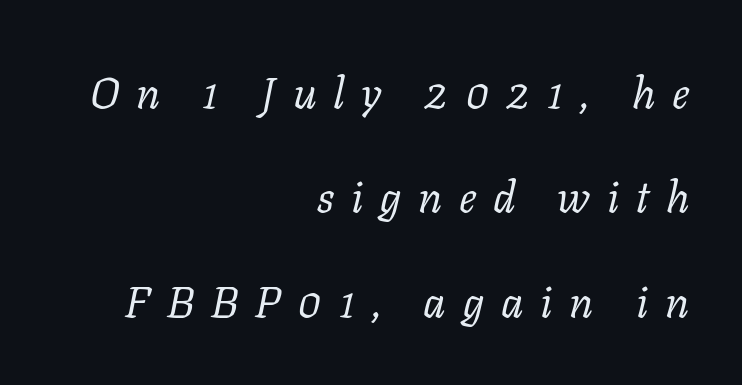
If you measured baseline to baseline, you'd find a long distance. In CSS terms this would be text-align: right. Here the designer chose a conventional face with non-uniform glyph widths. These lines were composed using italics. The face looks like a standard text weight, possibly lighter.
